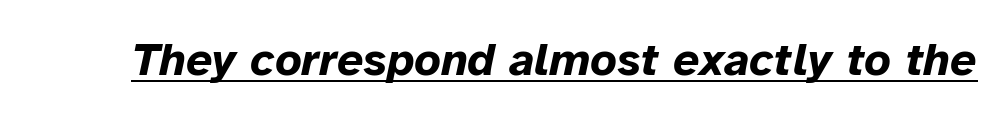
The image shows 46 px bold type, italic (leaning right); set normal letter spacing, underlined; low stroke contrast and a medium x-height.
